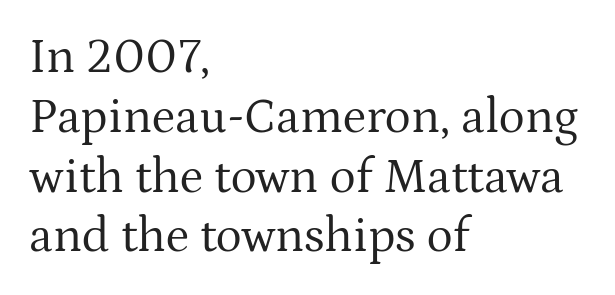
Q: Is the text bold? A: No.
Q: Is the text italic (slanted)? A: No, it is upright.
Q: Is the typeface a serif or a sans-serif typeface? A: Serif.
Q: Is the text underlined? A: No.
Q: How is the paragraph aligned? A: Left-aligned.
Q: Is the spacing between letters normal or unusually wide? A: Normal.
Q: Width (condensed, normal, or wide)? A: Normal.
Q: Stroke contrast? A: Medium.
Q: x-height? A: Medium.
Q: Monospaced? A: No.
